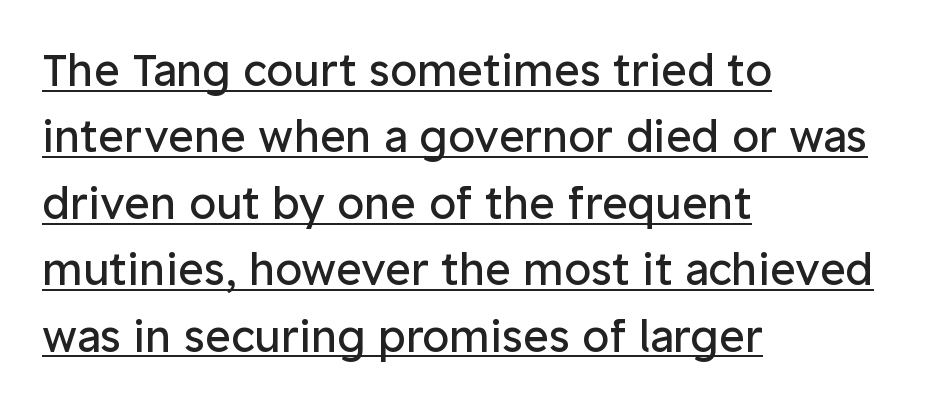
The image shows 44 px regular-weight sans-serif type, upright; set left-aligned, normal line spacing (1.51x), normal letter spacing, underlined; low stroke contrast and a medium x-height.
